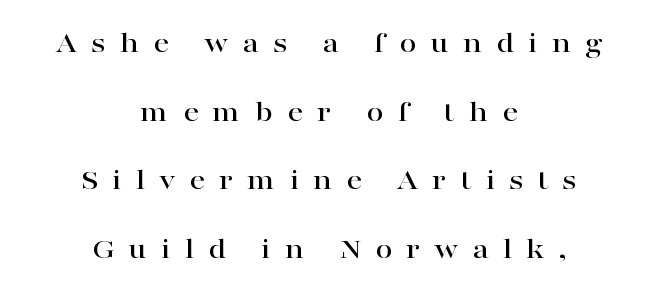
The image shows 31 px wide serif type, upright; set centered, loose line spacing (2.21x), unusually wide letter spacing (+0.45 em), not underlined; high stroke contrast and a medium x-height.
